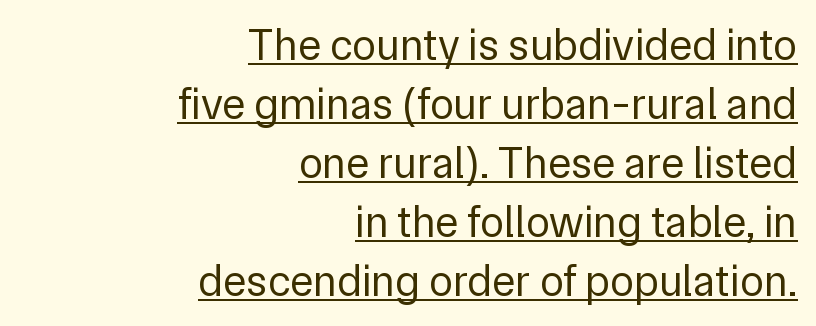
The image shows 44 px regular-weight sans-serif type, upright; set right-aligned, normal line spacing (1.34x), normal letter spacing, underlined; low stroke contrast and a medium x-height.
